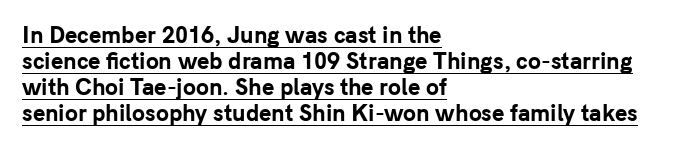
The image shows 21 px bold type, upright; set left-aligned, line spacing 1.24x, normal letter spacing, underlined.
